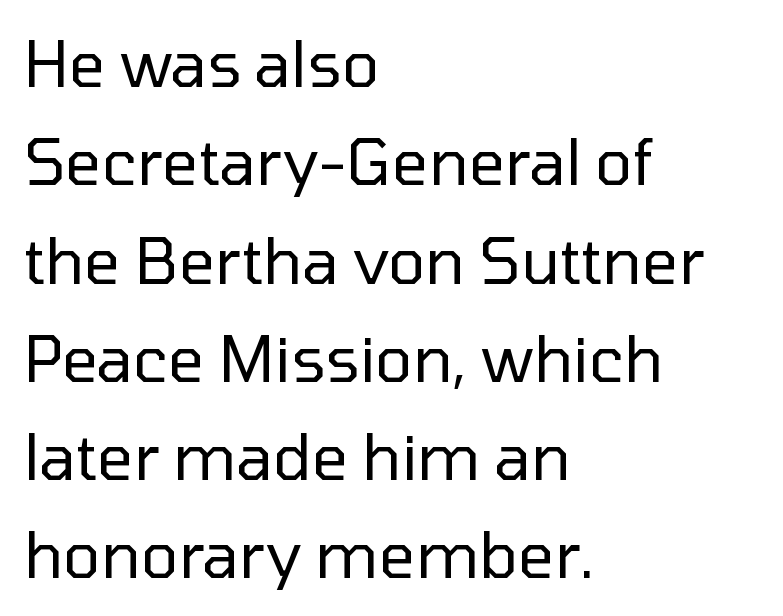
Q: Is the text bold? A: No.
Q: Is the text italic (slanted)? A: No, it is upright.
Q: Is the typeface a serif or a sans-serif typeface? A: Sans-serif.
Q: Is the text underlined? A: No.
Q: How is the paragraph aligned? A: Left-aligned.
Q: Is the spacing between letters normal or unusually wide? A: Normal.
Q: Is the spacing between lines tight, normal or loose? A: Normal.
Q: Width (condensed, normal, or wide)? A: Normal.
Q: Stroke contrast? A: Low.
Q: x-height? A: Medium.
Q: Monospaced? A: No.
